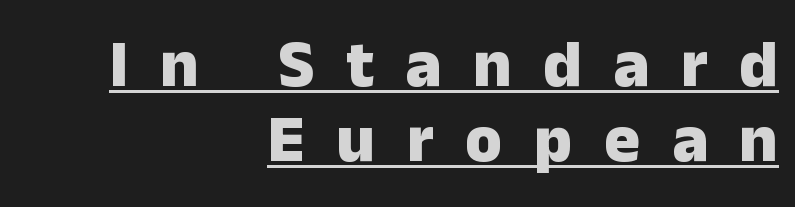
Q: Is the text bold? A: Yes.
Q: Is the text italic (slanted)? A: No, it is upright.
Q: Is the typeface a serif or a sans-serif typeface? A: Sans-serif.
Q: Is the text underlined? A: Yes.
Q: How is the paragraph aligned? A: Right-aligned.
Q: Is the spacing between letters normal or unusually wide? A: Unusually wide.
Q: Is the spacing between lines tight, normal or loose? A: Tight.
Q: Width (condensed, normal, or wide)? A: Normal.
Q: Stroke contrast? A: Low.
Q: x-height? A: Medium.
Q: Monospaced? A: No.
